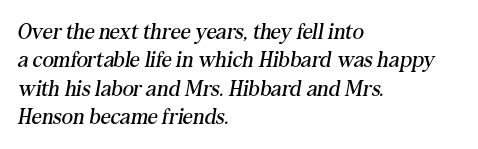
{"italic": "yes", "lean": "right", "slant_degrees": 10, "bold": "no", "underline": "no", "align": "left", "line_spacing": "normal", "line_spacing_ratio": 1.29, "letter_spacing": "normal", "letter_spacing_em": 0.0, "glyph_px": 22}
